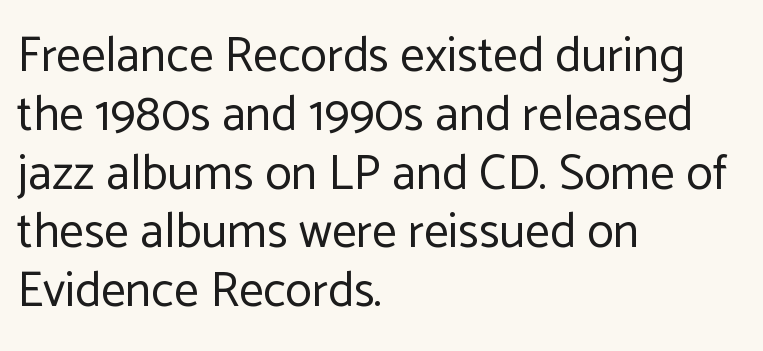
{"serif": "no", "italic": "no", "bold": "no", "weight": "regular", "width": "normal", "stroke_contrast": "low", "x_height": "medium", "monospaced": "no", "underline": "no", "align": "left", "line_spacing_ratio": 1.2, "letter_spacing": "normal", "letter_spacing_em": 0.0, "glyph_px": 49}
